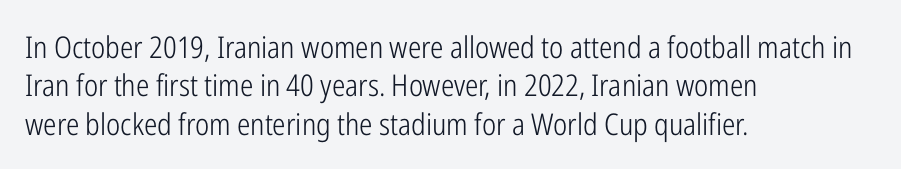
Q: Is the text bold? A: No.
Q: Is the text italic (slanted)? A: No, it is upright.
Q: Is the typeface a serif or a sans-serif typeface? A: Sans-serif.
Q: Is the text underlined? A: No.
Q: How is the paragraph aligned? A: Left-aligned.
Q: Is the spacing between letters normal or unusually wide? A: Normal.
Q: Is the spacing between lines tight, normal or loose? A: Normal.
Q: Width (condensed, normal, or wide)? A: Condensed.
Q: Stroke contrast? A: Low.
Q: x-height? A: Medium.
Q: Monospaced? A: No.
